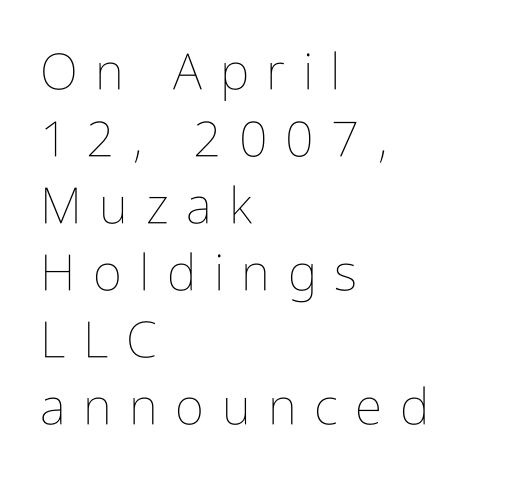
Caption: multi-line text, flush left, ragged right. These lines are rendered in a variable-pitch font. The strokes are not fattened; the text isn't bold. How are the letters spaced? Widely, with obvious added tracking. Italic? Not at all — the glyphs are vertical. Letters rest on an invisible, unmarked baseline.
